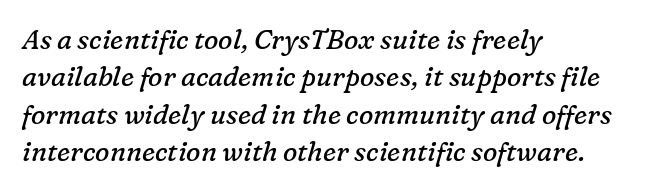
Default kerning and tracking; the words read as compact shapes. Leading matches the norm, producing a regular column. Where is the straight margin? On the left. The strokes are not fattened; the text isn't bold. Observe the lean: these are italic letterforms.
